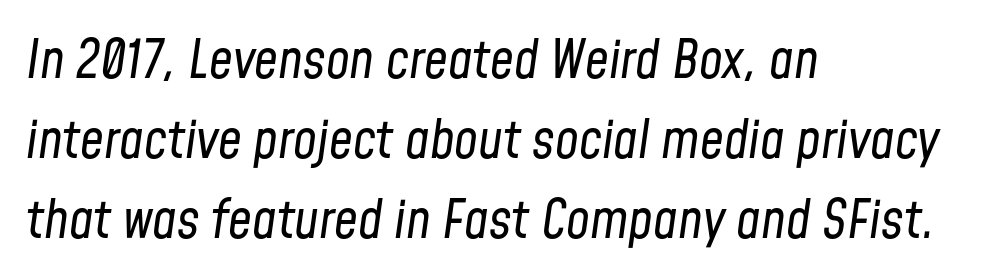
The image shows 53 px regular-weight, condensed type, italic (leaning right); set left-aligned, normal line spacing (1.51x), normal letter spacing, not underlined; low stroke contrast and a medium x-height.
